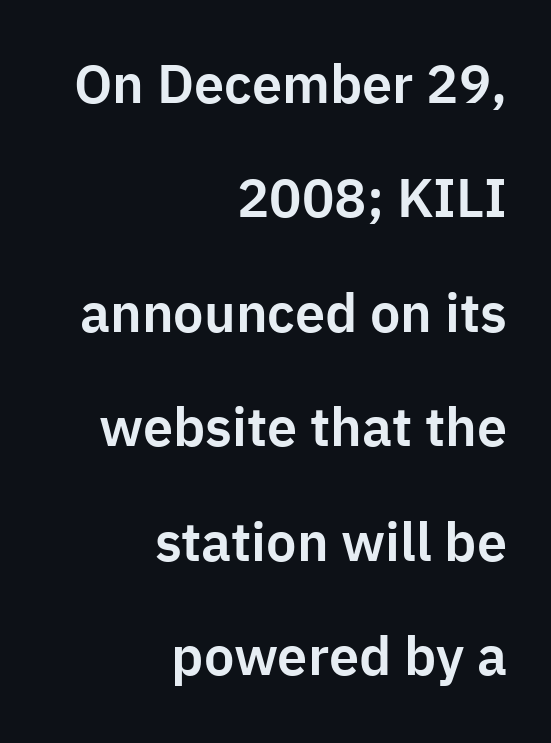
{"serif": "no", "italic": "no", "width": "normal", "stroke_contrast": "low", "x_height": "medium", "monospaced": "no", "underline": "no", "align": "right", "line_spacing": "loose", "line_spacing_ratio": 2.12, "letter_spacing": "normal", "letter_spacing_em": 0.0, "glyph_px": 54}
